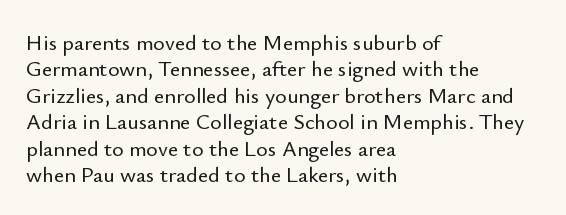
{"italic": "no", "underline": "no", "align": "left", "line_spacing_ratio": 1.2, "letter_spacing": "normal", "letter_spacing_em": 0.0, "glyph_px": 22}
